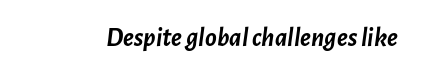
Q: Is the text bold? A: Yes.
Q: Is the text italic (slanted)? A: Yes, it leans right by about 7 degrees.
Q: Is the text underlined? A: No.
Q: Is the spacing between letters normal or unusually wide? A: Normal.
